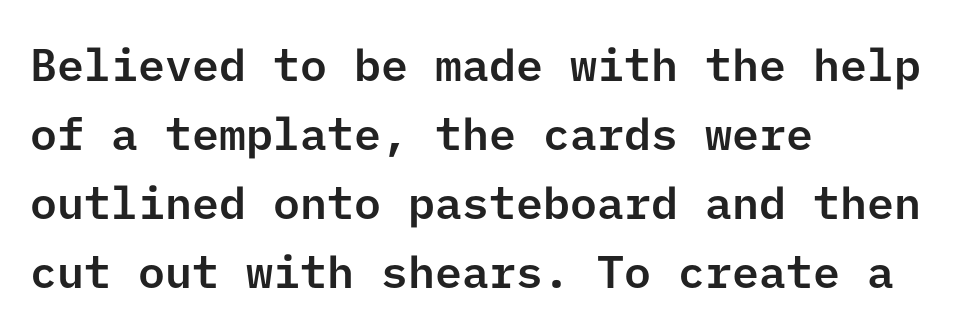
{"serif": "no", "italic": "no", "width": "normal", "stroke_contrast": "low", "x_height": "medium", "underline": "no", "align": "left", "line_spacing": "normal", "line_spacing_ratio": 1.53, "letter_spacing": "normal", "letter_spacing_em": 0.0, "glyph_px": 45}
